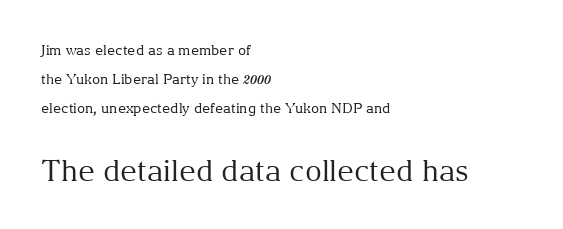
Q: Is the text bold? A: No.
Q: Is the text italic (slanted)? A: No, it is upright.
Q: Is the typeface a serif or a sans-serif typeface? A: Serif.
Q: Is the text underlined? A: No.
Q: How is the paragraph aligned? A: Left-aligned.
Q: Is the spacing between letters normal or unusually wide? A: Normal.
Q: Is the spacing between lines tight, normal or loose? A: Loose.
Q: Which block of text is set in a larger size, the first (top) or the second (bottom)? A: The second (bottom) one.
Q: Width (condensed, normal, or wide)? A: Normal.
Q: Stroke contrast? A: Medium.
Q: x-height? A: Medium.
Q: Monospaced? A: No.
